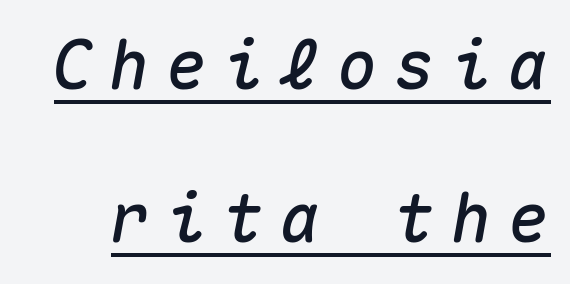
{"italic": "yes", "lean": "right", "slant_degrees": 10, "width": "normal", "stroke_contrast": "medium", "x_height": "medium", "monospaced": "yes", "underline": "yes", "line_spacing": "loose", "line_spacing_ratio": 2.29, "letter_spacing": "wide", "letter_spacing_em": 0.25, "glyph_px": 67}
